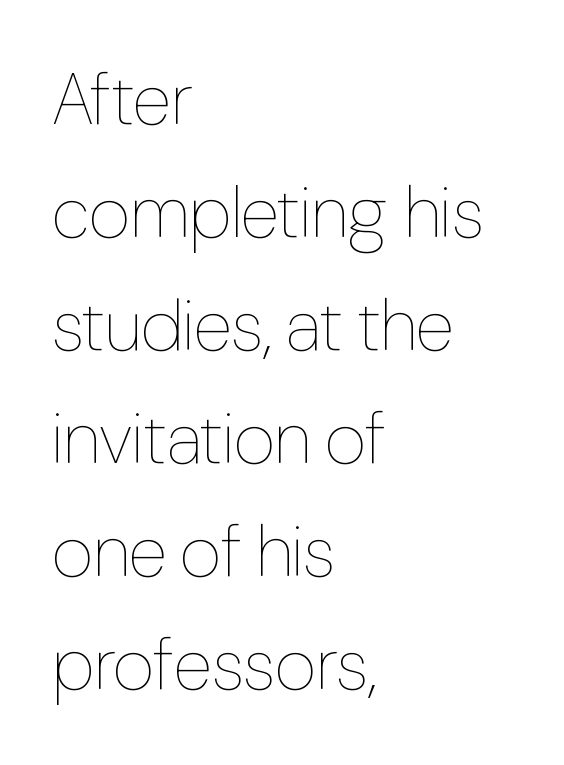
The paragraph shown leans on its left margin. Glyph-to-glyph distance matches everyday printed text. The typography opts for an upright posture over an oblique one. Is this a fixed-width face? No — the glyphs have proportional, varying widths. Counters stay open thanks to moderate or lighter strokes. The foot of each line stays bare and open.
